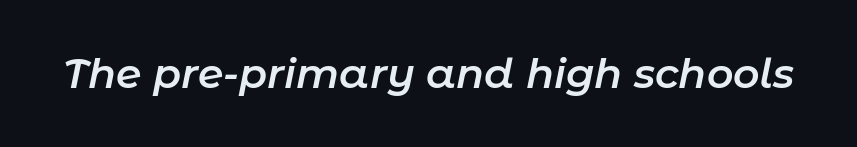
Q: Is the text bold? A: Semi-bold.
Q: Is the text italic (slanted)? A: Yes, it leans right by about 11 degrees.
Q: Is the text underlined? A: No.
Q: Is the spacing between letters normal or unusually wide? A: Normal.
Q: Width (condensed, normal, or wide)? A: Normal.
Q: Stroke contrast? A: Low.
Q: x-height? A: Medium.
Q: Monospaced? A: No.
